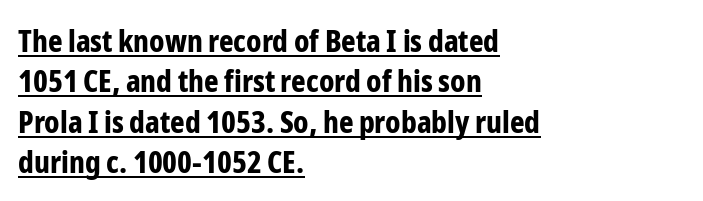
The image shows 31 px bold, condensed sans-serif type, upright; set left-aligned, normal line spacing (1.3x), normal letter spacing, underlined; low stroke contrast and a medium x-height.
